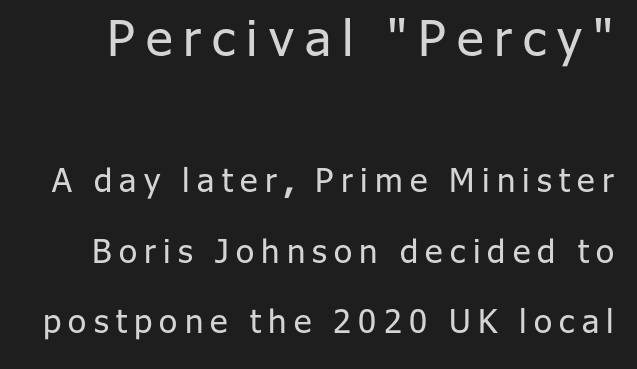
{"serif": "no", "italic": "no", "bold": "no", "weight": "regular", "width": "normal", "stroke_contrast": "low", "x_height": "medium", "monospaced": "no", "underline": "no", "line_spacing": "loose", "line_spacing_ratio": 2.14, "letter_spacing": "wide", "letter_spacing_em": 0.22, "larger_block": "first", "size_ratio": 1.52, "glyph_px": 50}
